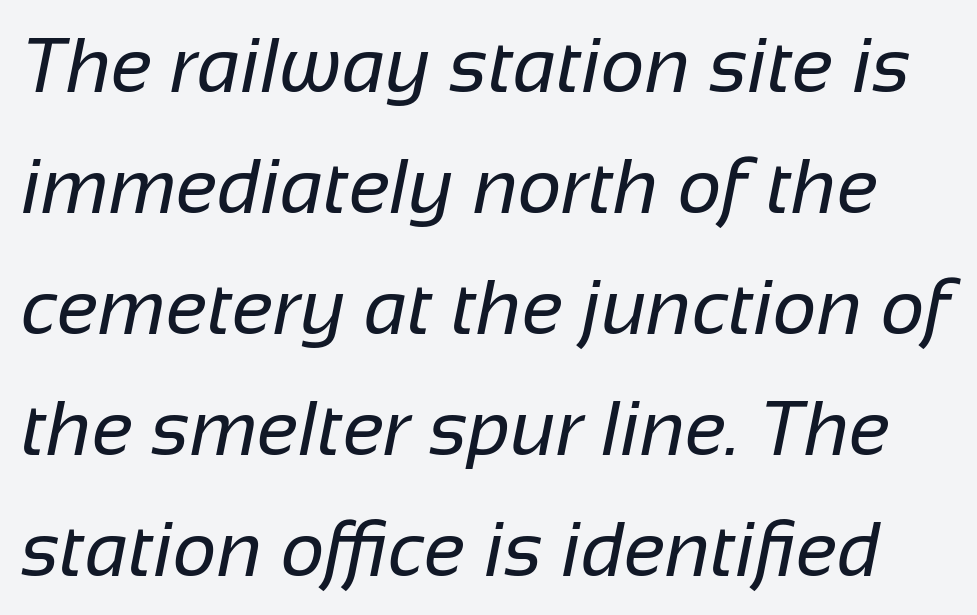
{"serif": "no", "bold": "no", "weight": "regular", "width": "normal", "stroke_contrast": "low", "x_height": "medium", "monospaced": "no", "underline": "no", "line_spacing": "normal", "line_spacing_ratio": 1.57, "letter_spacing": "normal", "letter_spacing_em": 0.0, "glyph_px": 77}
